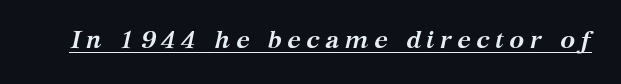
The image shows 25 px bold type, italic (leaning right); set unusually wide letter spacing (+0.21 em), underlined.
